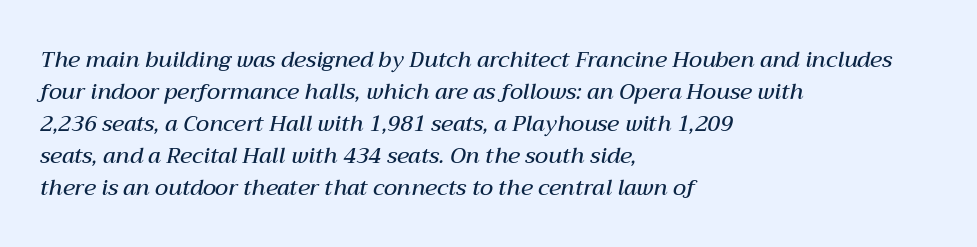
The image shows 22 px text type, italic (leaning right); set left-aligned, normal line spacing (1.45x), normal letter spacing, not underlined.
